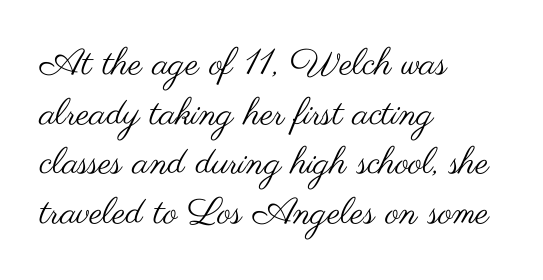
Each letter keeps its own natural width here, so spacing adapts to shape. Clear beneath every line of the passage. This block has exactly the height ordinary leading produces. No feet cap the strokes, marking this as sans-serif type. The rendering keeps characters at their native spacing.
